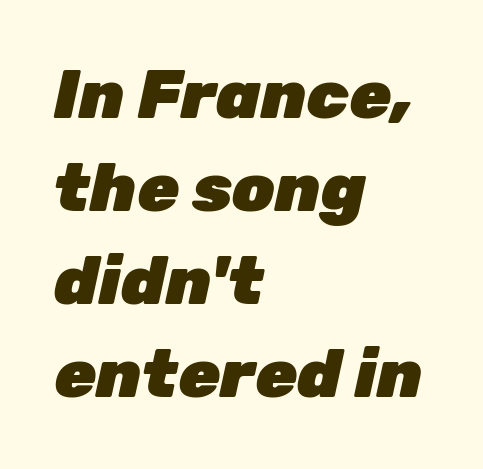
The baseline area is clear. Caption: bold face, heavy strokes. Emphasis-style slanted type is in use. If you measured baseline to baseline, you'd find a middling distance.
